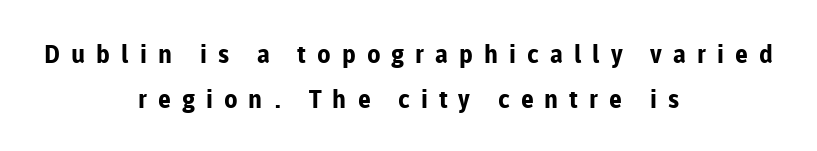
The image shows 25 px bold type, upright; set centered, line spacing 1.8x, unusually wide letter spacing (+0.44 em), not underlined.
